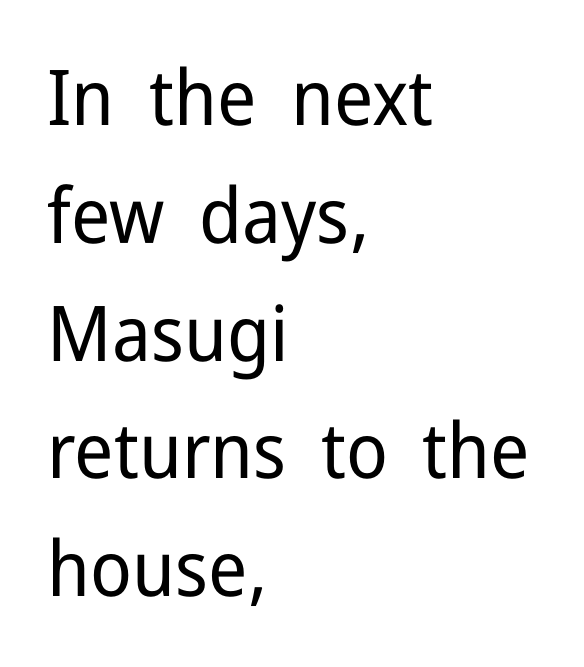
To sum up the face: it is a sans, with no serifs. Unmarked baselines from the first word to the last. The gaps between neighbouring characters are ordinary and unremarkable. On a weight scale, this lands at 450 or below. The rows are spaced the way most documents space them.
